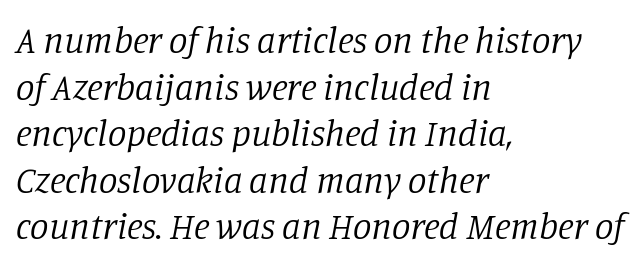
Stems and bowls with no extra thickness — not bold. Words float on clear page, feet unadorned. Where is the straight margin? On the left. Successive baselines arrive at the customary interval. The line texture is even and compact thanks to regular tracking. Stroke terminals: seriffed.
